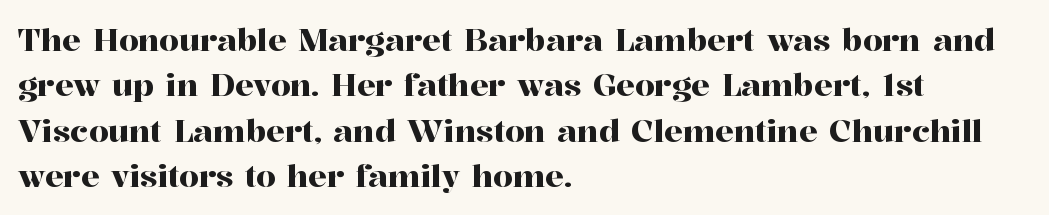
A clean baseline with only descenders dipping below it. Serif or sans? Serif — the stroke terminals have little feet. Is the letter spacing exaggerated? No — it looks like the ordinary default. These lines were composed using upright roman letters. Every row of glyphs begins at an identical x-position on the left.
